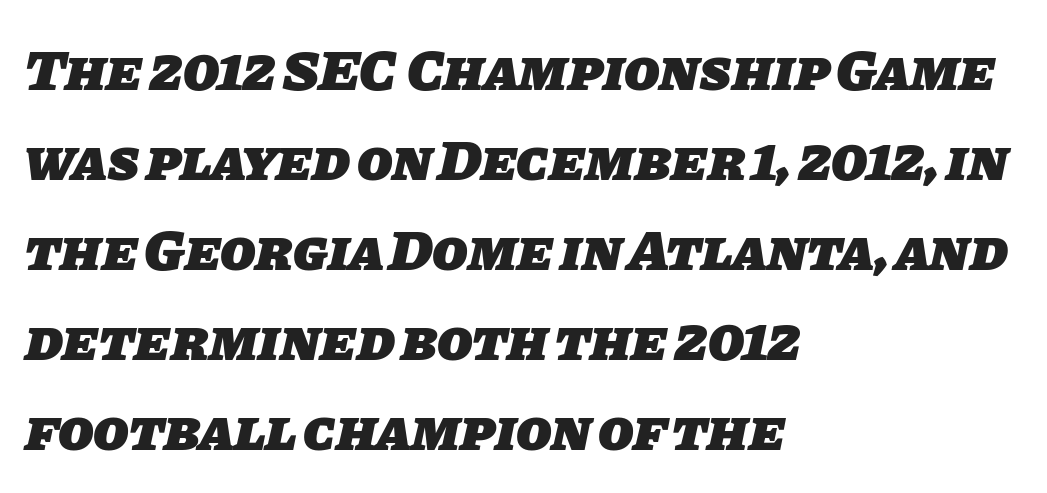
Honestly, there is no underline to notice here at all. The letters advance in unequal steps, a hallmark of proportional type. The ragged edge is on the right, which tells us the setting is flush left. These words are printed bold, with thick strokes throughout. Standard letterfit; no display-style spreading of the glyphs.
